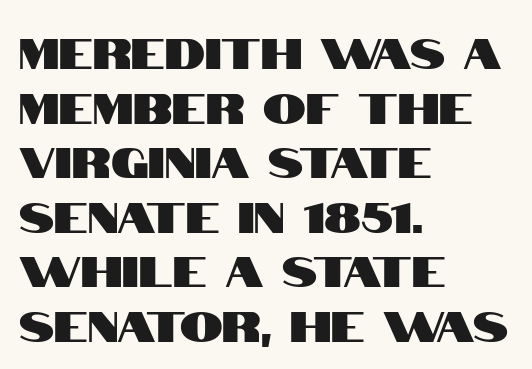
The image shows 43 px condensed sans-serif type, upright; set left-aligned, normal line spacing (1.27x), normal letter spacing, not underlined; high stroke contrast and a large x-height.
